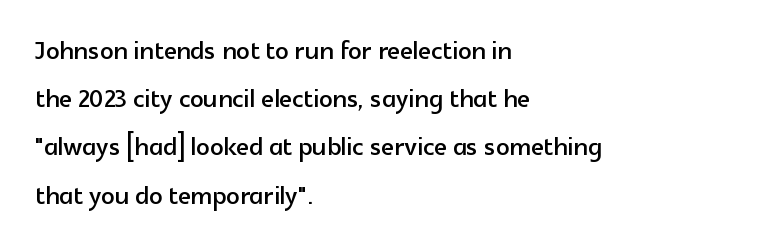
{"serif": "no", "italic": "no", "width": "normal", "x_height": "medium", "monospaced": "no", "underline": "no", "align": "left", "line_spacing": "normal", "line_spacing_ratio": 1.46, "letter_spacing": "normal", "letter_spacing_em": 0.0, "glyph_px": 33}
